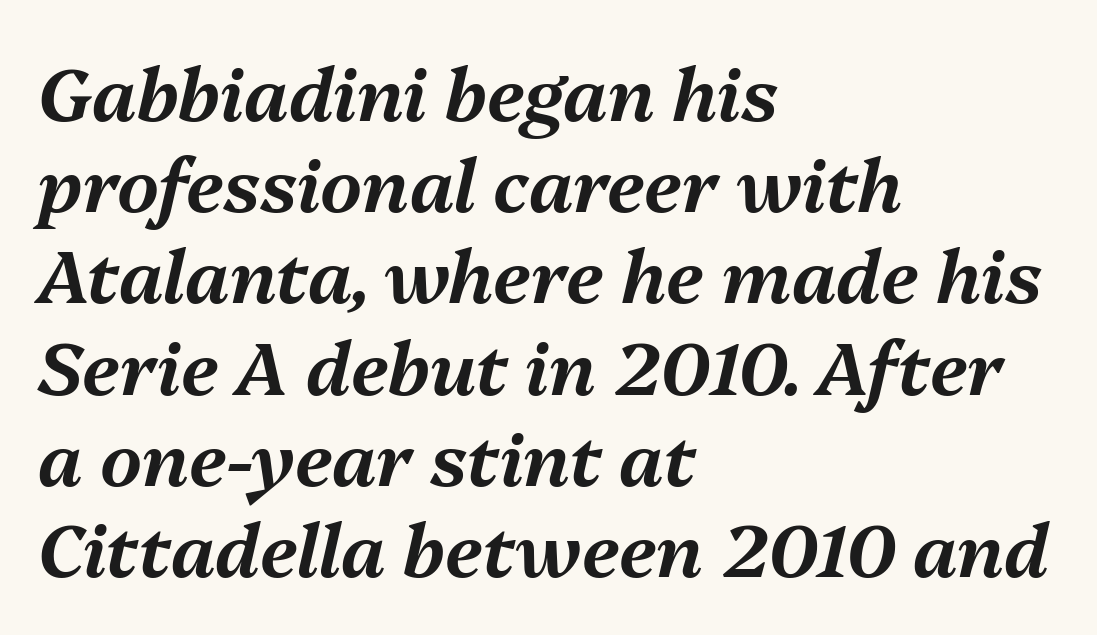
{"italic": "yes", "lean": "right", "slant_degrees": 13, "width": "normal", "stroke_contrast": "medium", "x_height": "medium", "monospaced": "no", "underline": "no", "align": "left", "line_spacing": "normal", "line_spacing_ratio": 1.25, "letter_spacing": "normal", "letter_spacing_em": 0.0, "glyph_px": 73}
